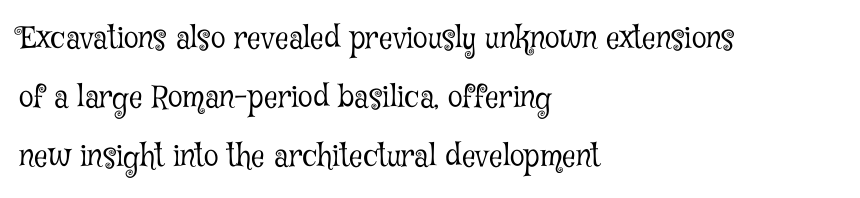
Q: Is the text bold? A: No.
Q: Is the text italic (slanted)? A: No, it is upright.
Q: Is the typeface a serif or a sans-serif typeface? A: Serif.
Q: Is the text underlined? A: No.
Q: How is the paragraph aligned? A: Left-aligned.
Q: Is the spacing between letters normal or unusually wide? A: Normal.
Q: Is the spacing between lines tight, normal or loose? A: Loose.
Q: Width (condensed, normal, or wide)? A: Condensed.
Q: Stroke contrast? A: Low.
Q: x-height? A: Medium.
Q: Monospaced? A: No.
